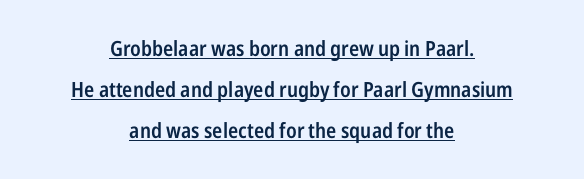
{"italic": "no", "bold": "semi", "underline": "yes", "align": "center", "line_spacing": "loose", "line_spacing_ratio": 1.96, "letter_spacing": "normal", "letter_spacing_em": 0.0, "glyph_px": 21}
